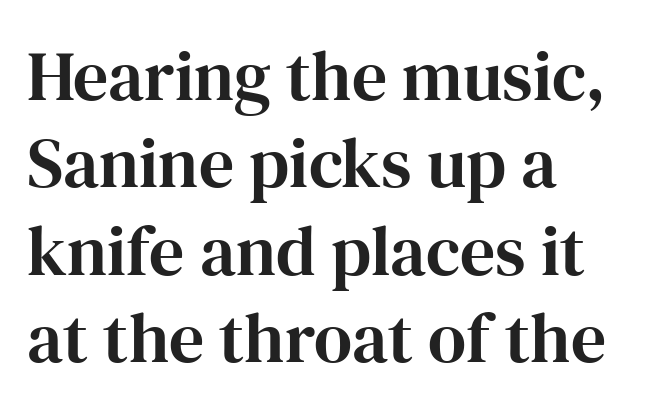
Q: Is the text italic (slanted)? A: No, it is upright.
Q: Is the typeface a serif or a sans-serif typeface? A: Serif.
Q: Is the text underlined? A: No.
Q: How is the paragraph aligned? A: Left-aligned.
Q: Is the spacing between letters normal or unusually wide? A: Normal.
Q: Is the spacing between lines tight, normal or loose? A: Normal.
Q: Width (condensed, normal, or wide)? A: Normal.
Q: Stroke contrast? A: High.
Q: x-height? A: Medium.
Q: Monospaced? A: No.
